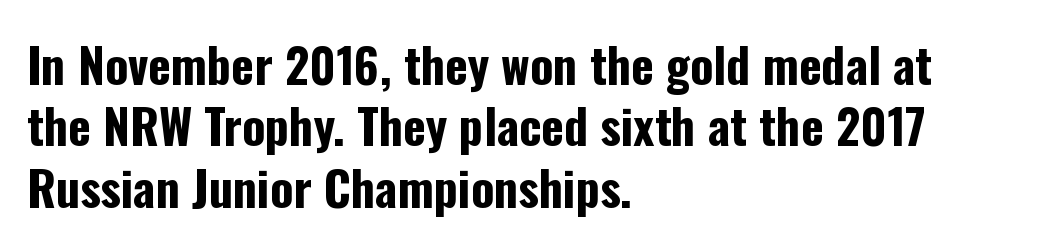
{"serif": "no", "italic": "no", "bold": "yes", "weight": "bold", "width": "condensed", "stroke_contrast": "low", "x_height": "medium", "monospaced": "no", "underline": "no", "align": "left", "line_spacing": "normal", "line_spacing_ratio": 1.28, "letter_spacing": "normal", "letter_spacing_em": 0.0, "glyph_px": 48}
